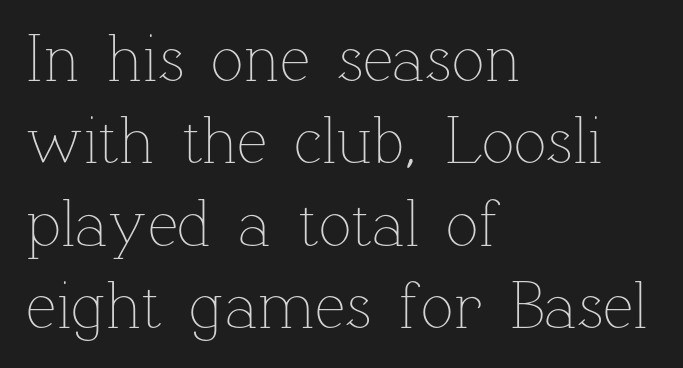
Q: Is the text bold? A: No.
Q: Is the text italic (slanted)? A: No, it is upright.
Q: Is the text underlined? A: No.
Q: How is the paragraph aligned? A: Left-aligned.
Q: Is the spacing between letters normal or unusually wide? A: Normal.
Q: Width (condensed, normal, or wide)? A: Normal.
Q: Stroke contrast? A: Low.
Q: x-height? A: Medium.
Q: Monospaced? A: No.
